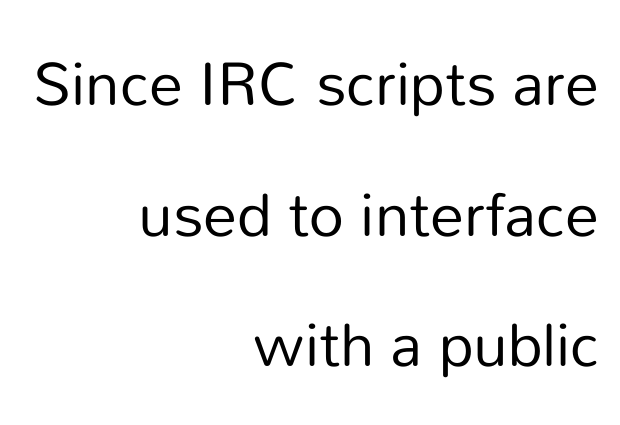
{"serif": "no", "italic": "no", "bold": "no", "weight": "regular", "width": "normal", "stroke_contrast": "low", "x_height": "medium", "monospaced": "no", "underline": "no", "align": "right", "line_spacing": "loose", "line_spacing_ratio": 2.14, "letter_spacing": "normal", "letter_spacing_em": 0.0, "glyph_px": 61}
